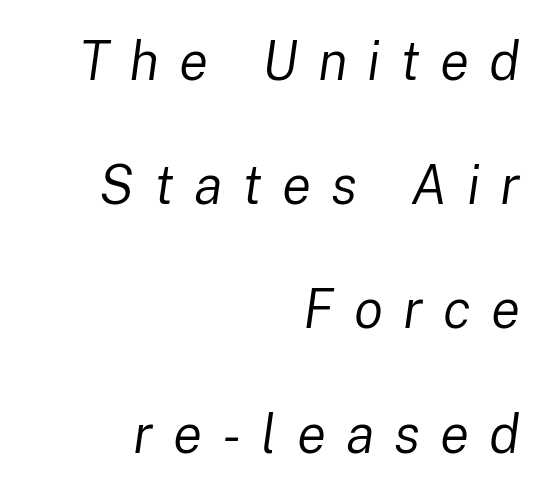
The image shows 54 px regular-weight type, italic (leaning right); set right-aligned, loose line spacing (2.3x), unusually wide letter spacing (+0.37 em), not underlined; low stroke contrast and a medium x-height.
